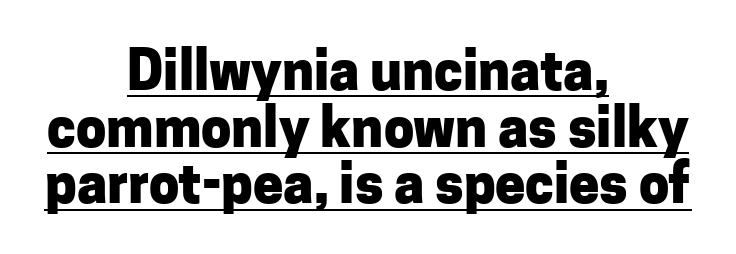
This rendering uses center alignment, leaving both contours irregular but symmetric. Unlike italic type, these characters show no tilt at all. Vertically, the passage feels compressed, each row crowding the next. To sum up the face: it is a sans, with no serifs. I'd describe the lettering as bold — thick and assertive.
